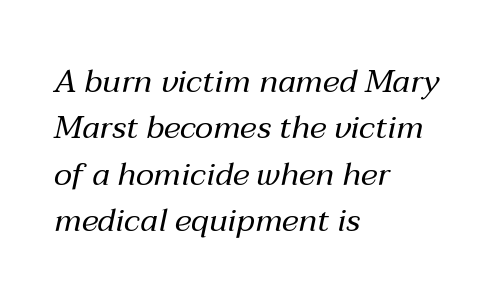
The space directly below the letters is spotless. Rendered with sloped, italic letterforms. The compositor pushed each line to the left boundary. Students, note that the glyphs here touch the page at normal intervals.
